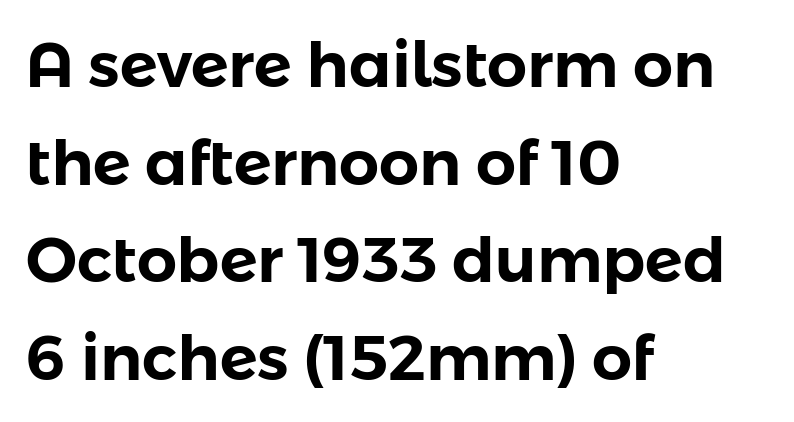
The image shows 63 px sans-serif type, upright; set left-aligned, normal line spacing (1.55x), normal letter spacing, not underlined; low stroke contrast and a medium x-height.
